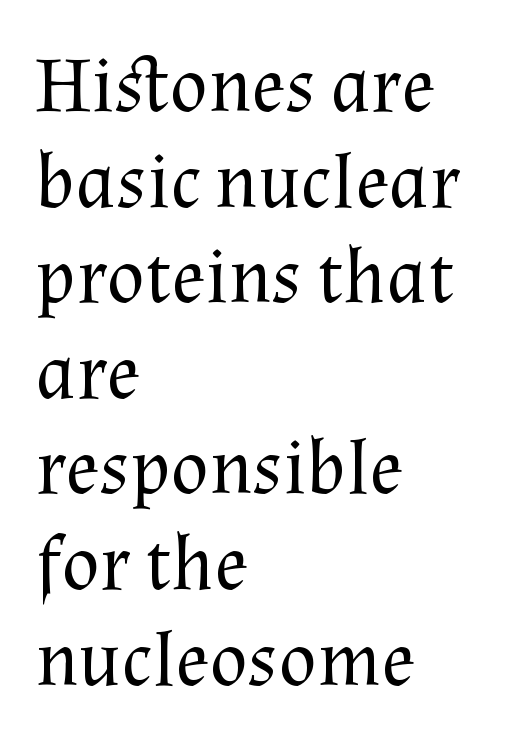
{"italic": "no", "bold": "no", "weight": "regular", "width": "normal", "stroke_contrast": "medium", "x_height": "medium", "monospaced": "no", "underline": "no", "align": "left", "line_spacing_ratio": 1.21, "letter_spacing": "normal", "letter_spacing_em": 0.0, "glyph_px": 79}
